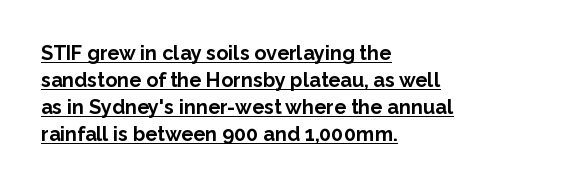
Visually the block forms a straight wall on the left and a jagged coastline on the right. This is the regular roman posture of the typeface. As a designer I'd log this as weight 700, bold. Honestly, the row spacing looks completely unremarkable.
